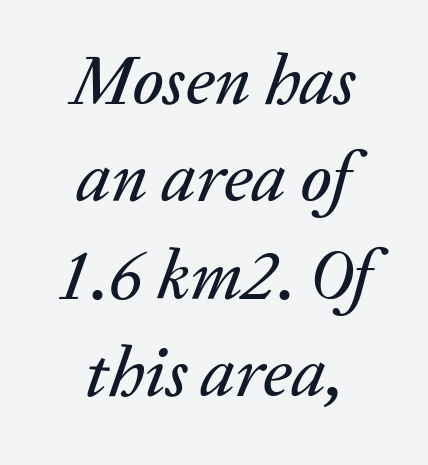
The image shows 70 px text type, italic (leaning right); set centered, normal line spacing (1.39x), normal letter spacing, not underlined; low stroke contrast and a medium x-height.
